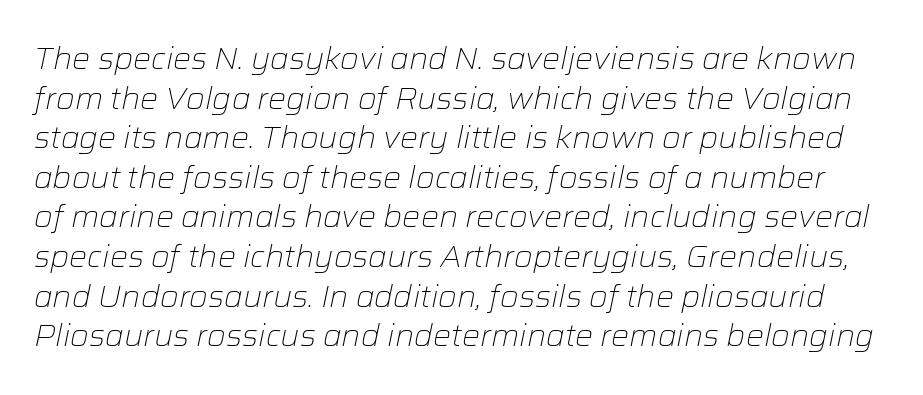
Q: Is the text bold? A: No.
Q: Is the text italic (slanted)? A: Yes, it leans right by about 12 degrees.
Q: Is the text underlined? A: No.
Q: Is the spacing between letters normal or unusually wide? A: Normal.
Q: Is the spacing between lines tight, normal or loose? A: Normal.
Q: Width (condensed, normal, or wide)? A: Normal.
Q: Stroke contrast? A: Low.
Q: x-height? A: Medium.
Q: Monospaced? A: No.
